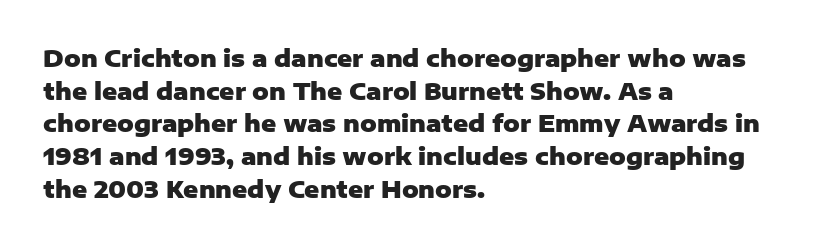
The image shows 23 px bold type, upright; set left-aligned, normal line spacing (1.42x), normal letter spacing, not underlined.
